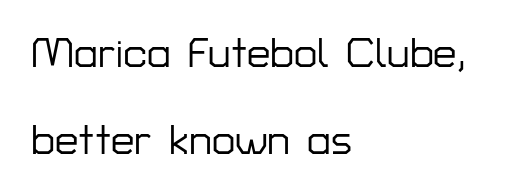
Q: Is the text italic (slanted)? A: No, it is upright.
Q: Is the typeface a serif or a sans-serif typeface? A: Sans-serif.
Q: Is the text underlined? A: No.
Q: How is the paragraph aligned? A: Left-aligned.
Q: Is the spacing between letters normal or unusually wide? A: Normal.
Q: Is the spacing between lines tight, normal or loose? A: Loose.
Q: Width (condensed, normal, or wide)? A: Normal.
Q: Stroke contrast? A: Low.
Q: x-height? A: Medium.
Q: Monospaced? A: No.
